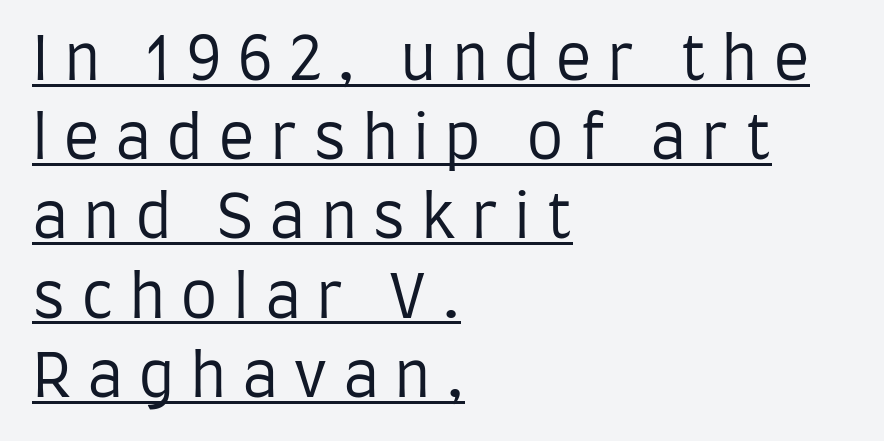
The image shows 60 px regular-weight, condensed sans-serif type, upright; set left-aligned, normal line spacing (1.32x), unusually wide letter spacing (+0.25 em), underlined; low stroke contrast and a large x-height.
